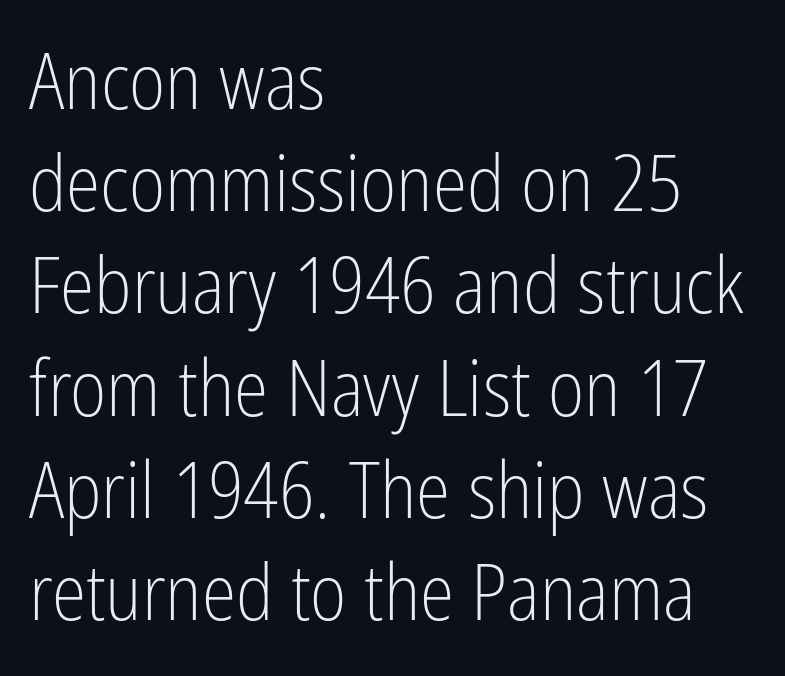
The image shows 78 px light, condensed sans-serif type, upright; set left-aligned, normal line spacing (1.31x), normal letter spacing, not underlined; low stroke contrast and a medium x-height.
